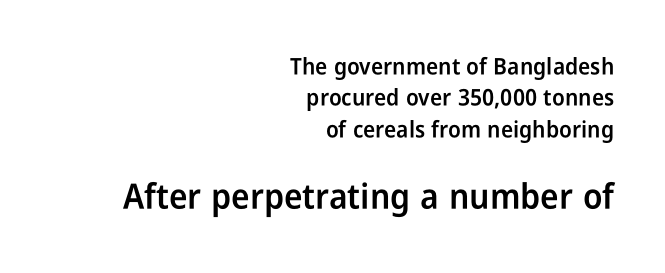
{"serif": "no", "italic": "no", "bold": "semi", "weight": "semibold", "width": "condensed", "stroke_contrast": "low", "x_height": "medium", "monospaced": "no", "underline": "no", "align": "right", "line_spacing": "normal", "line_spacing_ratio": 1.36, "letter_spacing": "normal", "letter_spacing_em": 0.0, "larger_block": "second", "size_ratio": 1.52, "glyph_px": 35}
